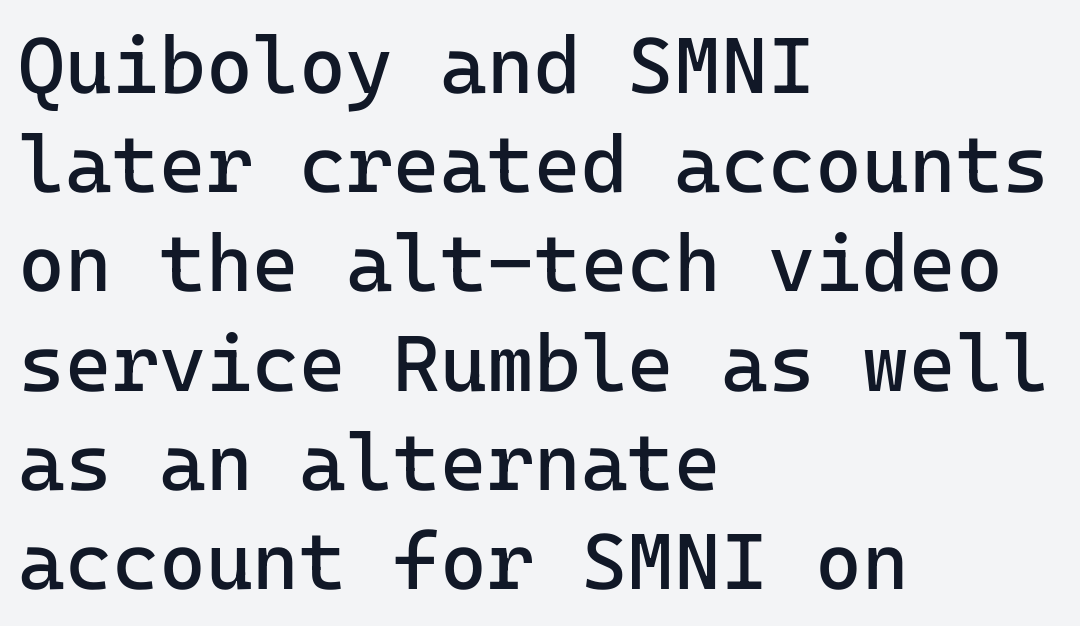
The letters stand upright; this is a roman face. Does the type have serifs? No, each stem ends abruptly. The horizontal fit of the characters is conventional and even. Line starts are locked; line ends wander. Plain, unruled lines of type.
